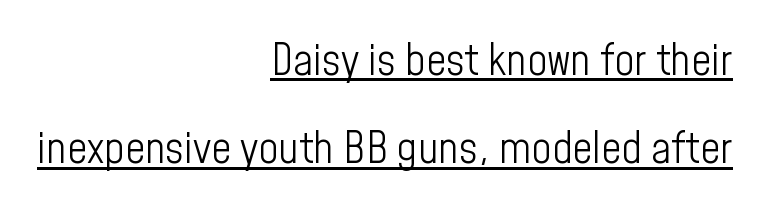
The typeface chosen for these lines omits serifs. Vertically, the passage feels expansive, rows floating well apart. Do the characters align in a grid? No, the font is proportional. A light-to-regular cut is what we see here.
